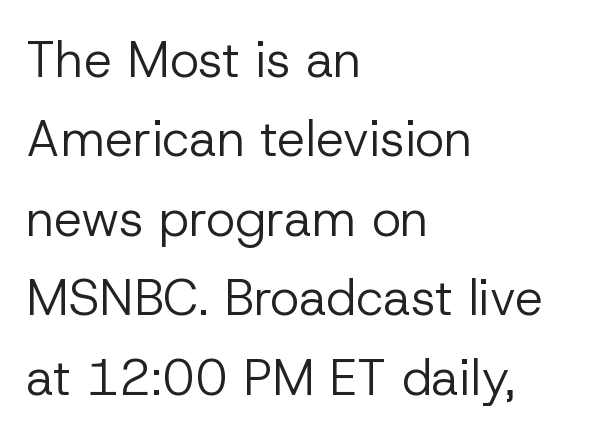
Q: Is the text bold? A: No.
Q: Is the text italic (slanted)? A: No, it is upright.
Q: Is the typeface a serif or a sans-serif typeface? A: Sans-serif.
Q: Is the text underlined? A: No.
Q: How is the paragraph aligned? A: Left-aligned.
Q: Is the spacing between letters normal or unusually wide? A: Normal.
Q: Is the spacing between lines tight, normal or loose? A: Normal.
Q: Width (condensed, normal, or wide)? A: Normal.
Q: Stroke contrast? A: Low.
Q: x-height? A: Medium.
Q: Monospaced? A: No.
